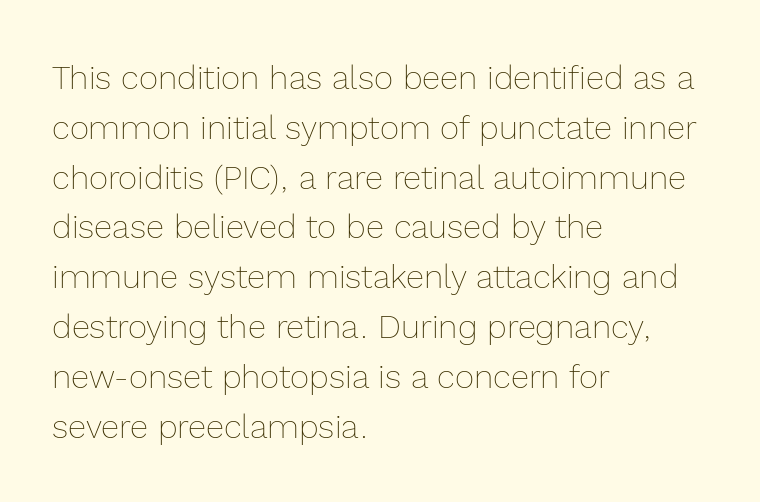
A typesetter would call this proportional, since set widths differ per character. Students, observe: this is what conventionally led text looks like. The passage shown has conventional tracking throughout. Quick note: underline off.
